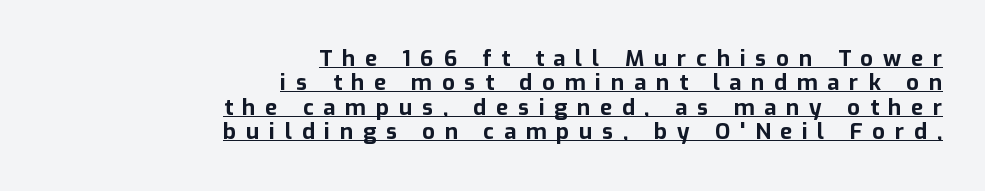
The image shows 22 px bold type, upright; set right-aligned, tight line spacing (1.11x), unusually wide letter spacing (+0.45 em), underlined.
